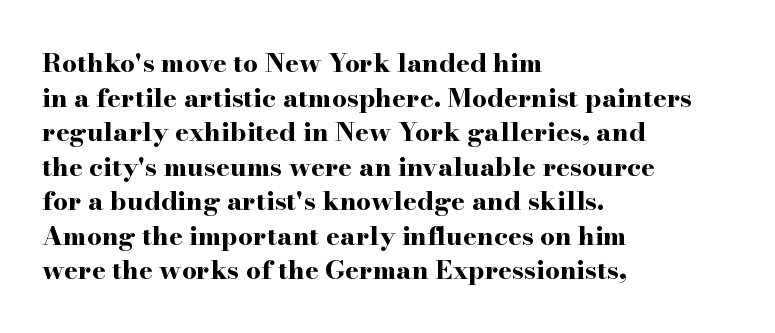
{"italic": "no", "bold": "yes", "underline": "no", "align": "left", "line_spacing": "normal", "line_spacing_ratio": 1.33, "letter_spacing": "normal", "letter_spacing_em": 0.0, "glyph_px": 26}
